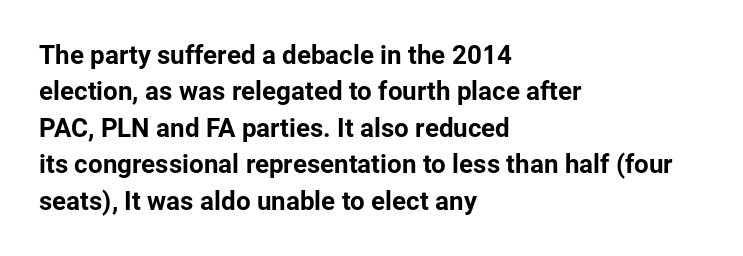
Q: Is the text italic (slanted)? A: No, it is upright.
Q: Is the text underlined? A: No.
Q: How is the paragraph aligned? A: Left-aligned.
Q: Is the spacing between letters normal or unusually wide? A: Normal.
Q: Is the spacing between lines tight, normal or loose? A: Normal.
